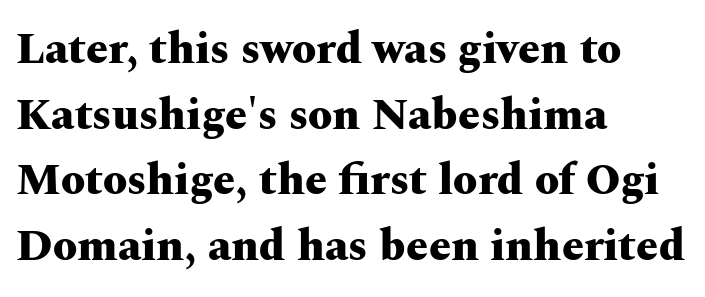
Where is the straight margin? On the left. This is roman type, the default non-slanted kind. The type is set solid horizontally, with unmodified tracking. The letters advance in unequal steps, a hallmark of proportional type. The leading is moderate, giving the passage an even texture. Classification — serif.
